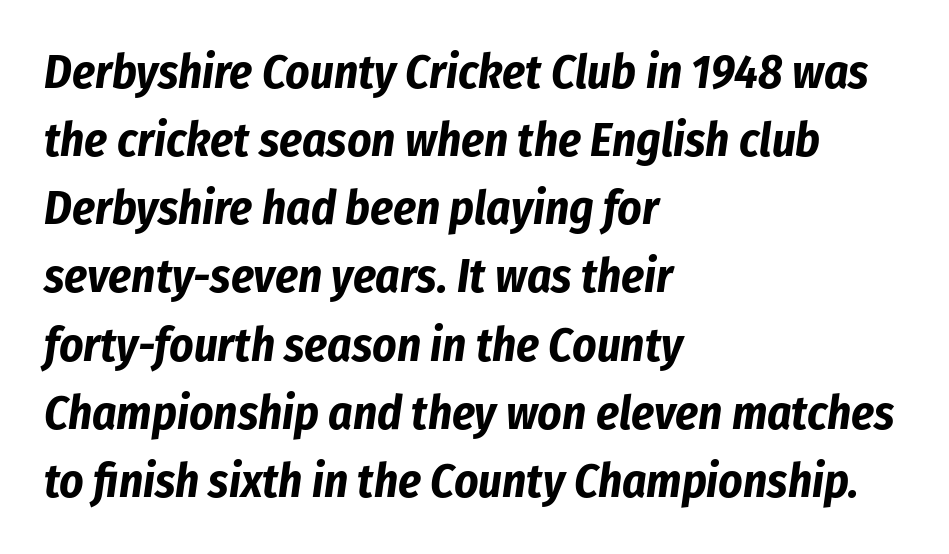
Q: Is the text bold? A: Yes.
Q: Is the text italic (slanted)? A: Yes, it leans right by about 8 degrees.
Q: Is the text underlined? A: No.
Q: How is the paragraph aligned? A: Left-aligned.
Q: Is the spacing between letters normal or unusually wide? A: Normal.
Q: Is the spacing between lines tight, normal or loose? A: Normal.
Q: Width (condensed, normal, or wide)? A: Condensed.
Q: Stroke contrast? A: Low.
Q: x-height? A: Medium.
Q: Monospaced? A: No.
